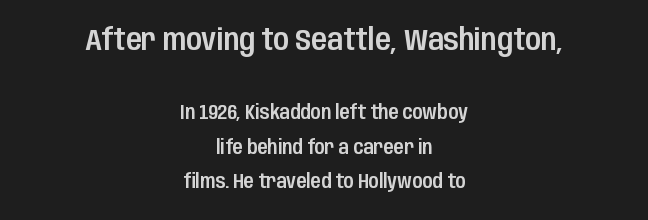
Q: Is the text italic (slanted)? A: No, it is upright.
Q: Is the typeface a serif or a sans-serif typeface? A: Sans-serif.
Q: Is the text underlined? A: No.
Q: How is the paragraph aligned? A: Centered.
Q: Is the spacing between letters normal or unusually wide? A: Normal.
Q: Which block of text is set in a larger size, the first (top) or the second (bottom)? A: The first (top) one.
Q: Width (condensed, normal, or wide)? A: Condensed.
Q: Stroke contrast? A: Low.
Q: x-height? A: Large.
Q: Monospaced? A: No.
